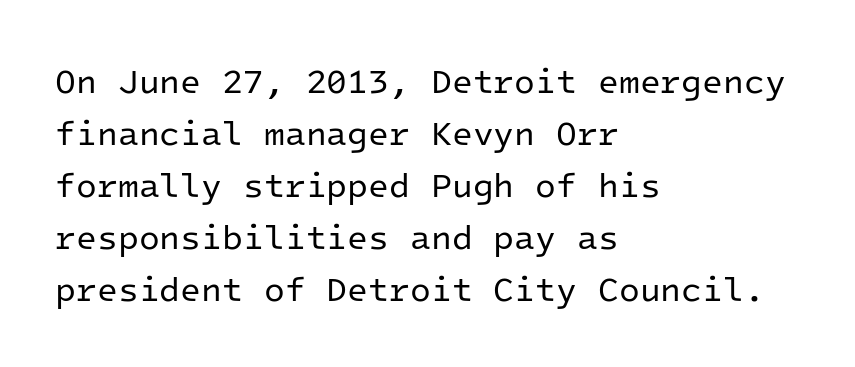
The image shows 34 px regular-weight sans-serif type, upright, monospaced; set left-aligned, normal line spacing (1.53x), normal letter spacing, not underlined; low stroke contrast and a medium x-height.
